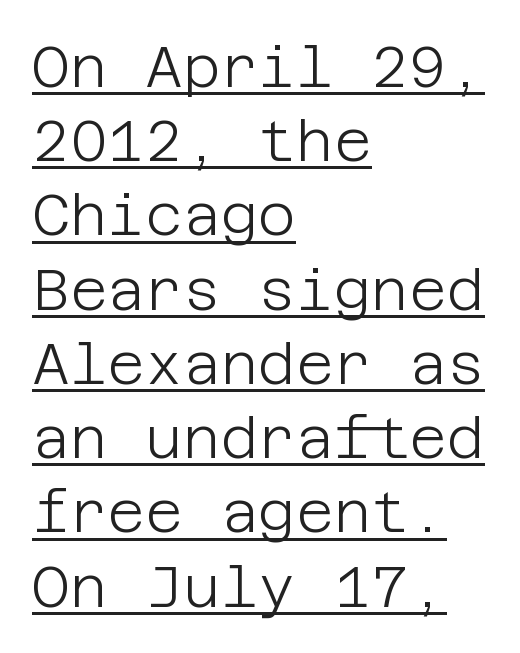
These lines keep a tight, regular rhythm from letter to letter. Counters stay open thanks to moderate or lighter strokes. The rendered words wear a rule along their underside. Italic? Not at all — the glyphs are vertical. Leftover space on each line is placed entirely after the last word. In terms of letterform style, serifs are entirely absent.
